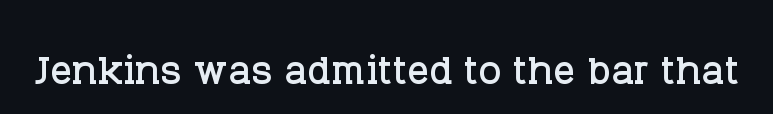
Q: Is the text italic (slanted)? A: No, it is upright.
Q: Is the typeface a serif or a sans-serif typeface? A: Serif.
Q: Is the text underlined? A: No.
Q: Is the spacing between letters normal or unusually wide? A: Normal.
Q: Width (condensed, normal, or wide)? A: Normal.
Q: Stroke contrast? A: Low.
Q: x-height? A: Large.
Q: Monospaced? A: No.
